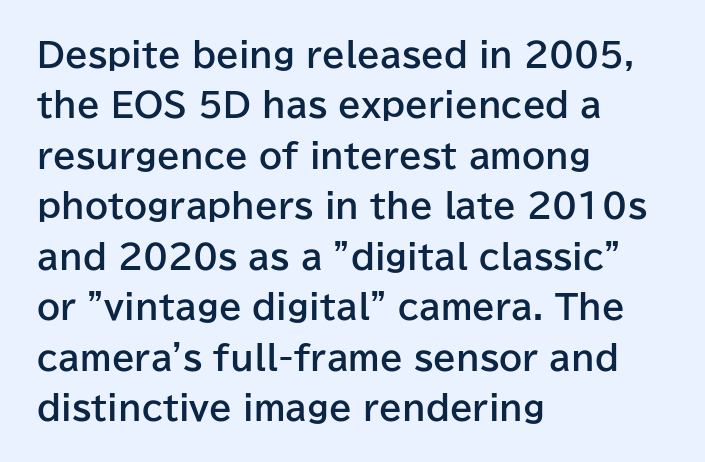
Q: Is the text bold? A: Yes.
Q: Is the text italic (slanted)? A: No, it is upright.
Q: Is the typeface a serif or a sans-serif typeface? A: Sans-serif.
Q: Is the text underlined? A: No.
Q: How is the paragraph aligned? A: Left-aligned.
Q: Is the spacing between letters normal or unusually wide? A: Normal.
Q: Is the spacing between lines tight, normal or loose? A: Normal.
Q: Width (condensed, normal, or wide)? A: Normal.
Q: Stroke contrast? A: Low.
Q: x-height? A: Medium.
Q: Monospaced? A: No.
